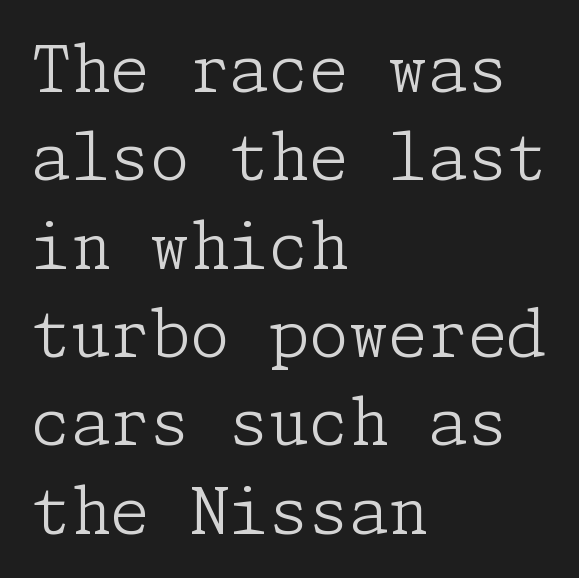
Q: Is the text bold? A: No.
Q: Is the text italic (slanted)? A: No, it is upright.
Q: Is the typeface a serif or a sans-serif typeface? A: Serif.
Q: Is the text underlined? A: No.
Q: How is the paragraph aligned? A: Left-aligned.
Q: Is the spacing between letters normal or unusually wide? A: Normal.
Q: Is the spacing between lines tight, normal or loose? A: Normal.
Q: Width (condensed, normal, or wide)? A: Normal.
Q: Stroke contrast? A: Low.
Q: x-height? A: Medium.
